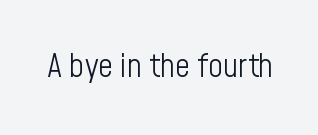
The image shows 33 px light, condensed sans-serif type, upright; set normal letter spacing, not underlined; low stroke contrast and a medium x-height.
